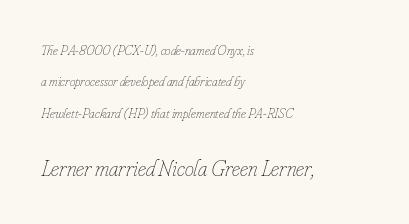
Rule under the text: the space is simply empty. Compared with typical paragraphs, the rows here are farther apart. The letters sit at their default tracking, neither squeezed nor spread. Is the type slanted? Yes — the strokes lean at a clear angle. Here the second block reads like a headline and the first like body copy. Caption: multi-line text, flush left, ragged right.
